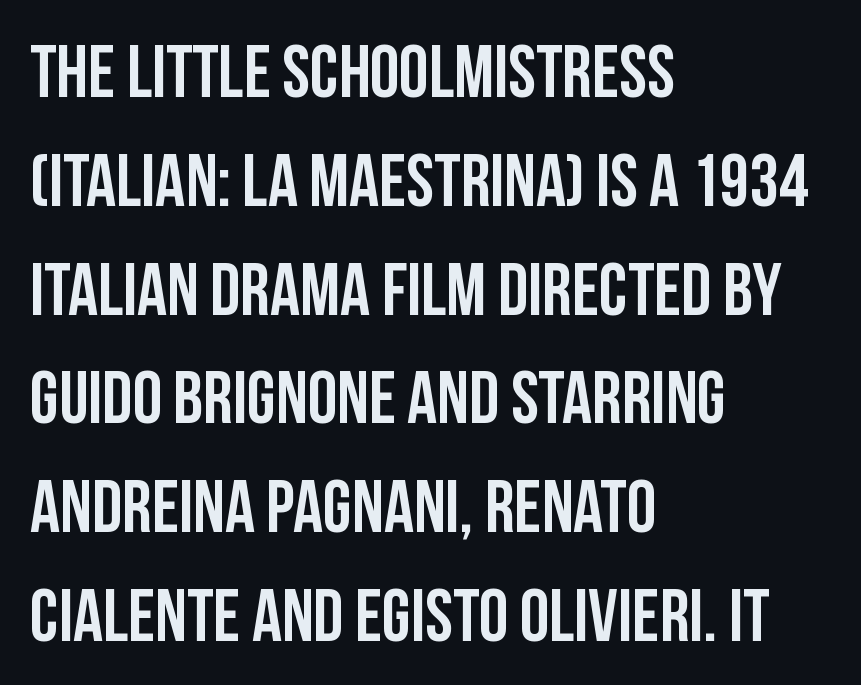
{"serif": "no", "italic": "no", "width": "condensed", "stroke_contrast": "low", "x_height": "large", "monospaced": "no", "underline": "no", "align": "left", "line_spacing": "normal", "line_spacing_ratio": 1.47, "letter_spacing": "normal", "letter_spacing_em": 0.0, "glyph_px": 74}
